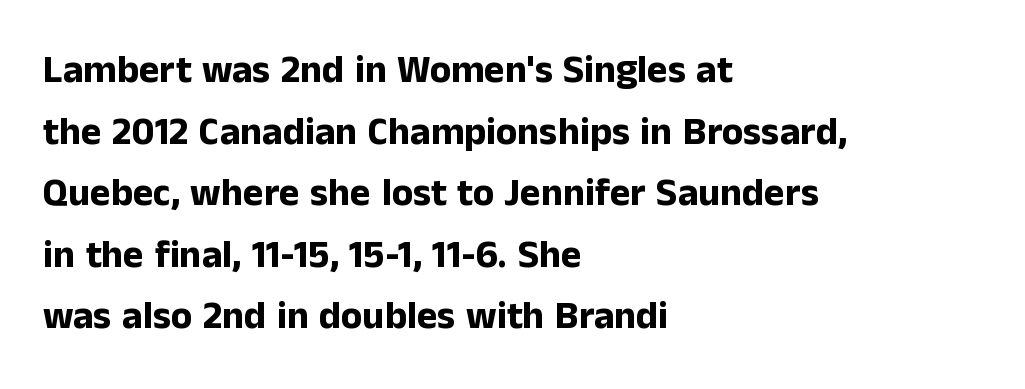
In terms of letterspacing, this is plain default setting. These lines are composed in type without serifs. Normally led — the rows are evenly, conventionally spaced. The face used here has the dense, thick strokes of a bold.
